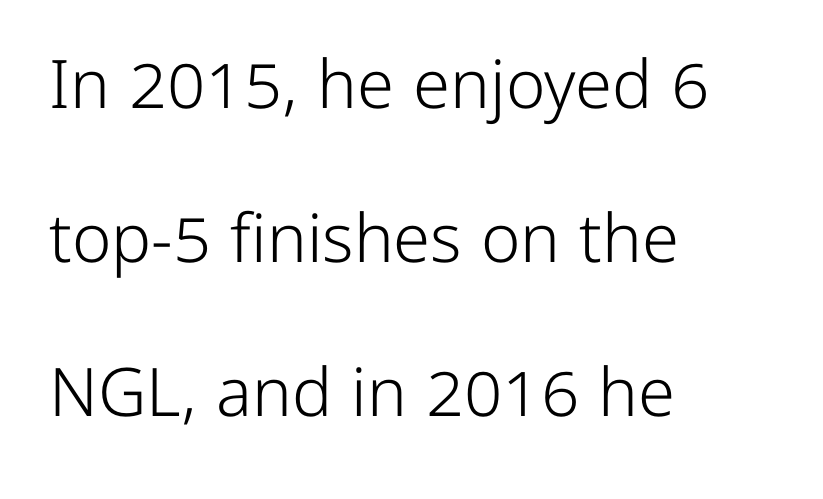
The image shows 67 px light sans-serif type, upright; set left-aligned, loose line spacing (2.3x), normal letter spacing, not underlined; low stroke contrast and a medium x-height.
